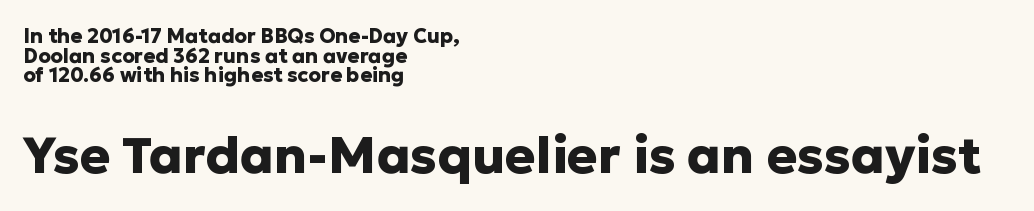
{"serif": "no", "italic": "no", "bold": "yes", "weight": "heavy", "width": "normal", "stroke_contrast": "low", "x_height": "medium", "monospaced": "no", "underline": "no", "align": "left", "line_spacing": "tight", "line_spacing_ratio": 0.98, "letter_spacing": "normal", "letter_spacing_em": 0.0, "larger_block": "second", "size_ratio": 2.55, "glyph_px": 51}
